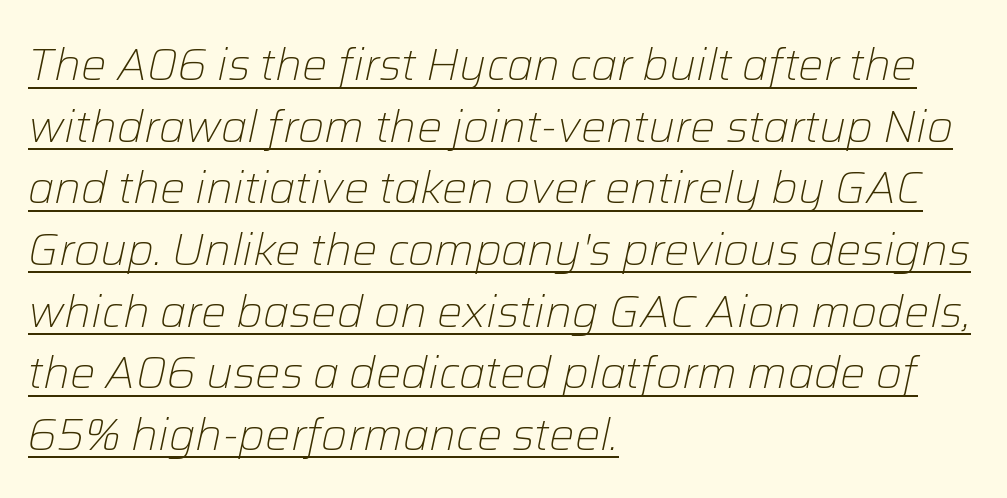
Q: Is the text bold? A: No.
Q: Is the text italic (slanted)? A: Yes, it leans right by about 12 degrees.
Q: Is the text underlined? A: Yes.
Q: How is the paragraph aligned? A: Left-aligned.
Q: Is the spacing between letters normal or unusually wide? A: Normal.
Q: Is the spacing between lines tight, normal or loose? A: Normal.
Q: Width (condensed, normal, or wide)? A: Normal.
Q: Stroke contrast? A: Low.
Q: x-height? A: Medium.
Q: Monospaced? A: No.
